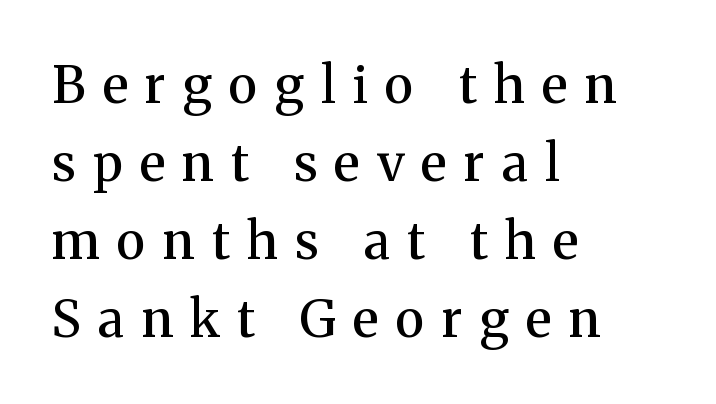
How are the letters spaced? Widely, with obvious added tracking. A somewhat darkened texture: the type is semibold rather than bold. Notice how the passage keeps a crisp vertical edge on the left only. A bare baseline throughout the passage. The rendering uses natural spacing where letterforms have individual widths.
